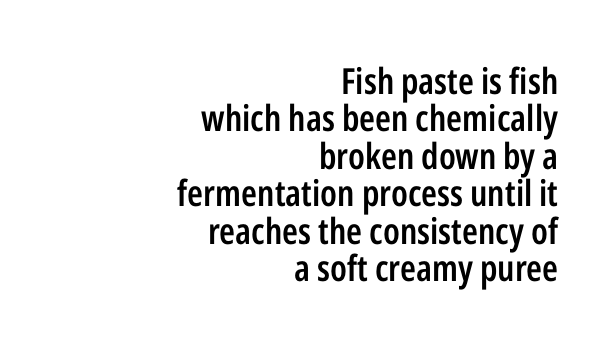
The image shows 36 px semibold, condensed sans-serif type, upright; set right-aligned, tight line spacing (1.04x), normal letter spacing, not underlined; low stroke contrast and a medium x-height.
